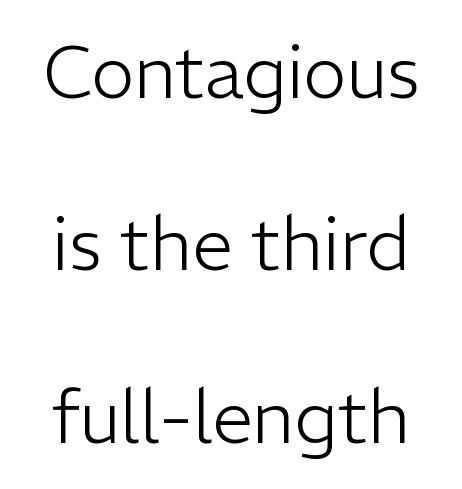
The image shows 73 px light sans-serif type, upright; set loose line spacing (2.36x), normal letter spacing, not underlined; low stroke contrast and a medium x-height.
